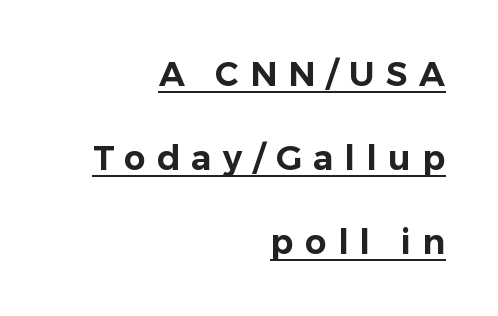
Q: Is the text italic (slanted)? A: No, it is upright.
Q: Is the typeface a serif or a sans-serif typeface? A: Sans-serif.
Q: Is the text underlined? A: Yes.
Q: How is the paragraph aligned? A: Right-aligned.
Q: Is the spacing between letters normal or unusually wide? A: Unusually wide.
Q: Is the spacing between lines tight, normal or loose? A: Loose.
Q: Width (condensed, normal, or wide)? A: Normal.
Q: Stroke contrast? A: Low.
Q: x-height? A: Medium.
Q: Monospaced? A: No.
